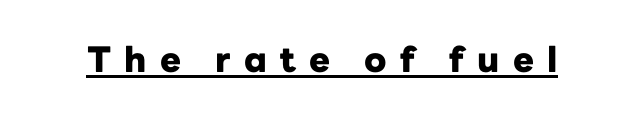
{"serif": "no", "italic": "no", "bold": "yes", "weight": "heavy", "width": "normal", "stroke_contrast": "low", "x_height": "medium", "monospaced": "no", "underline": "yes", "letter_spacing": "wide", "letter_spacing_em": 0.38, "glyph_px": 35}
